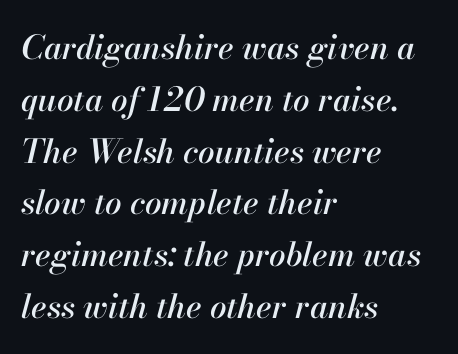
Q: Is the text italic (slanted)? A: Yes, it leans right by about 13 degrees.
Q: Is the text underlined? A: No.
Q: How is the paragraph aligned? A: Left-aligned.
Q: Is the spacing between letters normal or unusually wide? A: Normal.
Q: Is the spacing between lines tight, normal or loose? A: Normal.
Q: Width (condensed, normal, or wide)? A: Normal.
Q: Stroke contrast? A: High.
Q: x-height? A: Small.
Q: Monospaced? A: No.
